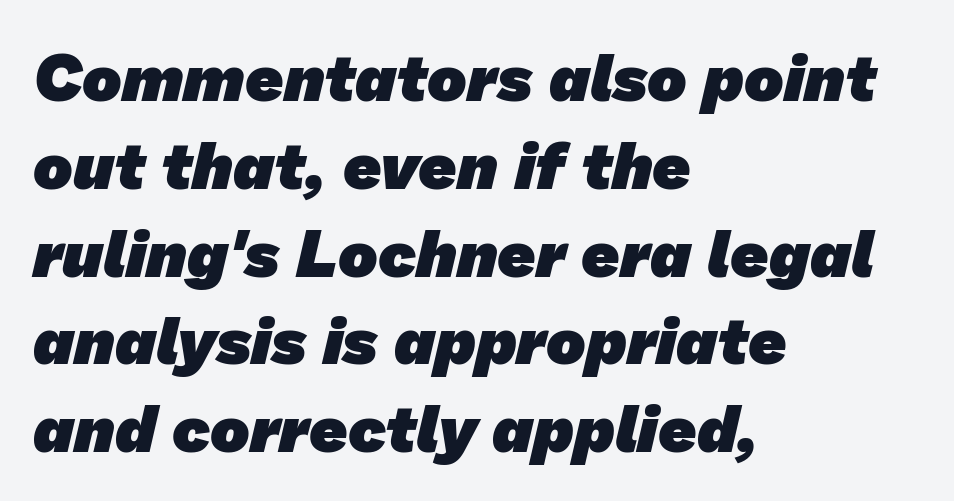
Q: Is the text bold? A: Yes.
Q: Is the typeface a serif or a sans-serif typeface? A: Sans-serif.
Q: Is the text underlined? A: No.
Q: How is the paragraph aligned? A: Left-aligned.
Q: Is the spacing between letters normal or unusually wide? A: Normal.
Q: Is the spacing between lines tight, normal or loose? A: Normal.
Q: Width (condensed, normal, or wide)? A: Normal.
Q: Stroke contrast? A: Low.
Q: x-height? A: Medium.
Q: Monospaced? A: No.
